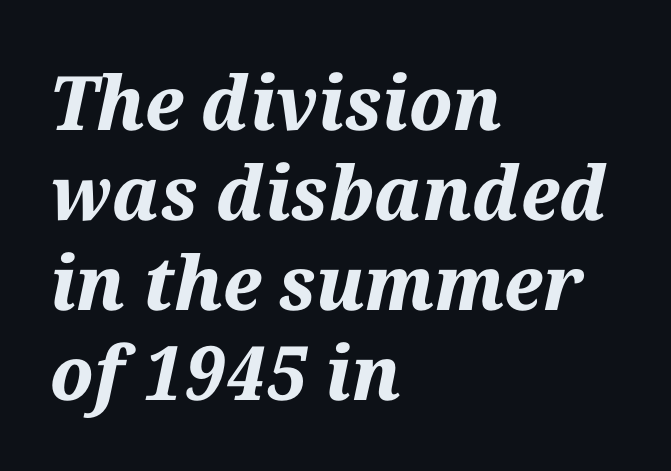
Compared with an ordinary text face, these strokes are far heavier — a full bold. The letters sit at their default tracking, neither squeezed nor spread. Would a proofreader flag this as italicized? Yes. Think of a printed novel: that variable character pitch is what you see here. The string is rendered with underlining switched off. The ragged edge is on the right, which tells us the setting is flush left.
